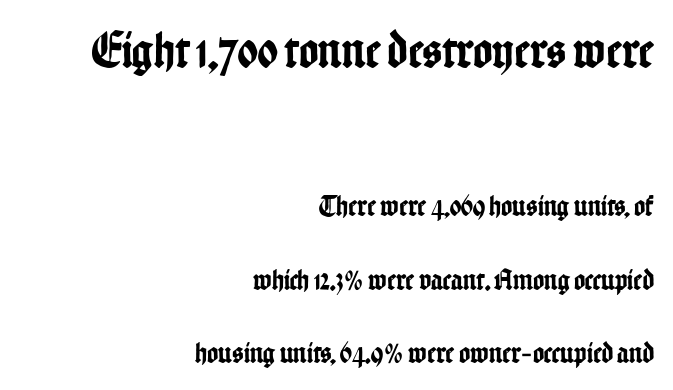
Beneath every word, the page is bare. Reading down the block, your eye finds every line finishing at a fixed right position. You can tell it's not italic because the verticals are truly vertical. Scale decreases going downward across the two blocks.
